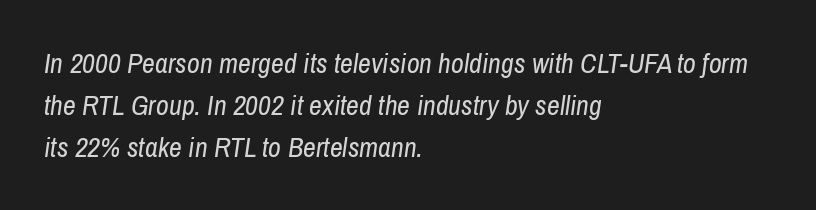
The image shows 28 px regular-weight, condensed type, italic (leaning right); set left-aligned, normal line spacing (1.5x), normal letter spacing, not underlined; low stroke contrast and a medium x-height.
